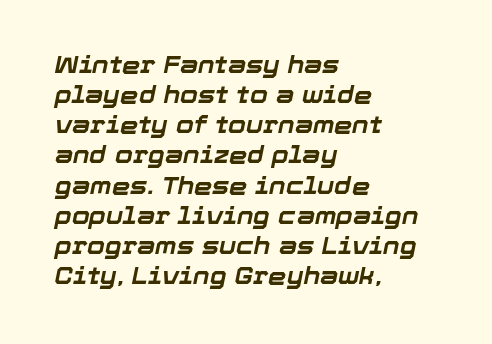
{"italic": "yes", "lean": "right", "slant_degrees": 12, "bold": "yes", "underline": "no", "align": "left", "line_spacing": "normal", "line_spacing_ratio": 1.31, "letter_spacing": "normal", "letter_spacing_em": 0.0, "glyph_px": 23}
